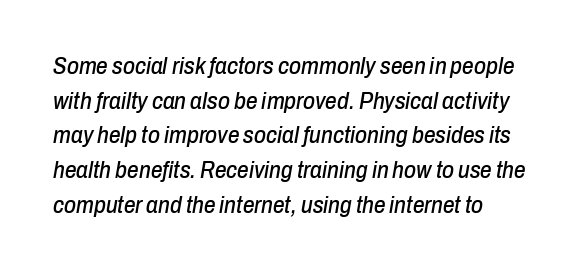
{"italic": "yes", "lean": "right", "slant_degrees": 10, "underline": "no", "line_spacing": "normal", "line_spacing_ratio": 1.51, "letter_spacing": "normal", "letter_spacing_em": 0.0, "glyph_px": 23}
